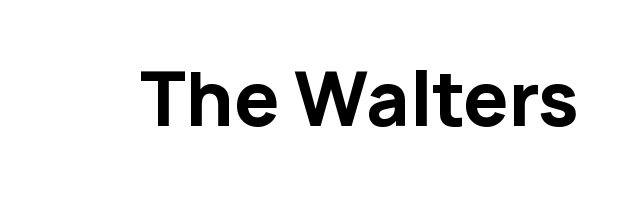
Words appear dense and cohesive because spacing is normal. The passage shown is emphatically bold. Are there feet on the stems? There aren't — it's a sans. You can tell it's not italic because the verticals are truly vertical. A clean baseline with only descenders dipping below it. This sample has the flowing, uneven cadence of proportional lettering.
